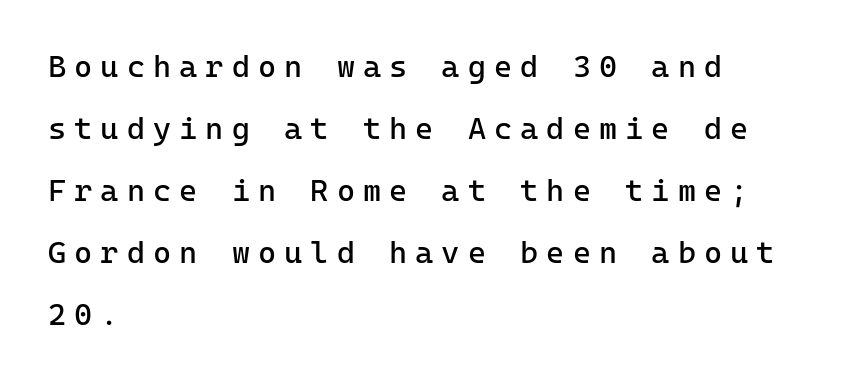
{"serif": "no", "italic": "no", "bold": "no", "weight": "regular", "width": "normal", "stroke_contrast": "low", "x_height": "medium", "monospaced": "yes", "underline": "no", "align": "left", "line_spacing": "loose", "line_spacing_ratio": 2.0, "letter_spacing": "wide", "letter_spacing_em": 0.26, "glyph_px": 31}
